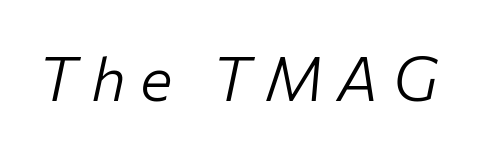
Q: Is the text bold? A: No.
Q: Is the text italic (slanted)? A: Yes, it leans right by about 12 degrees.
Q: Is the text underlined? A: No.
Q: Is the spacing between letters normal or unusually wide? A: Unusually wide.
Q: Width (condensed, normal, or wide)? A: Normal.
Q: Stroke contrast? A: Low.
Q: x-height? A: Medium.
Q: Monospaced? A: No.
